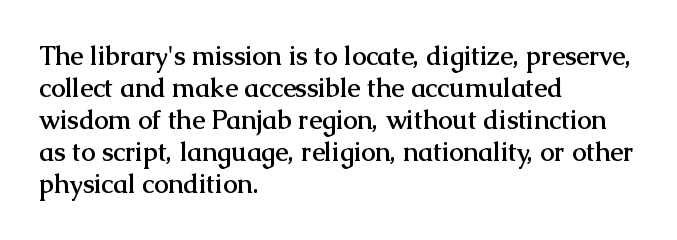
{"italic": "no", "bold": "yes", "underline": "no", "align": "left", "line_spacing_ratio": 1.23, "letter_spacing": "normal", "letter_spacing_em": 0.0, "glyph_px": 26}
